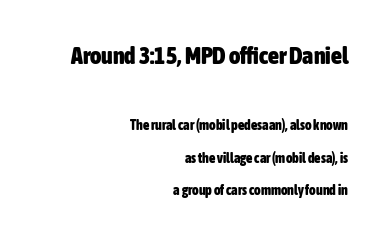
Line spacing here is loose. The baseline area is clear. The upper block of text is set noticeably larger than the block beneath it. Caption: multi-line text, flush right, ragged left. The axis of the letterforms is exactly vertical. The rendering keeps characters at their native spacing.
